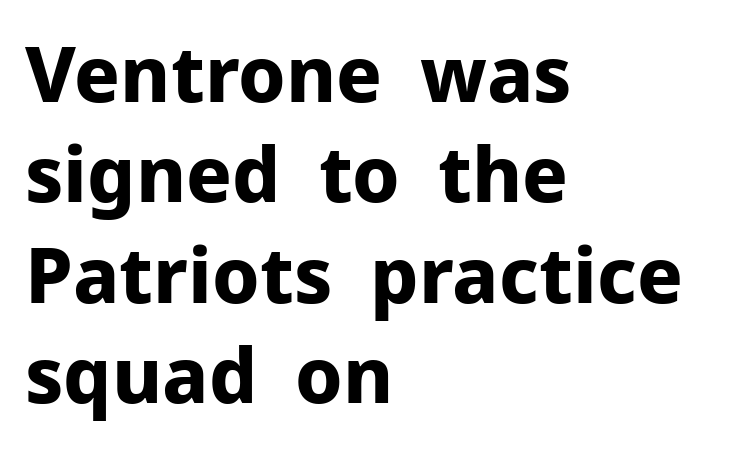
{"serif": "no", "italic": "no", "bold": "yes", "weight": "bold", "width": "normal", "stroke_contrast": "low", "x_height": "medium", "monospaced": "no", "underline": "no", "align": "left", "line_spacing": "normal", "line_spacing_ratio": 1.32, "letter_spacing": "normal", "letter_spacing_em": 0.0, "glyph_px": 76}
